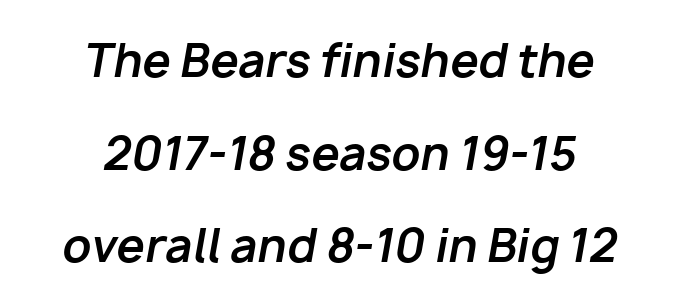
Stroke thickness is high; the sample reads as a true bold. A typesetter would mark this as italic. What stands out about the letter spacing? Nothing — it is the standard amount. Glance below the letters and you will spot only blank space. This sample has the flowing, uneven cadence of proportional lettering.
